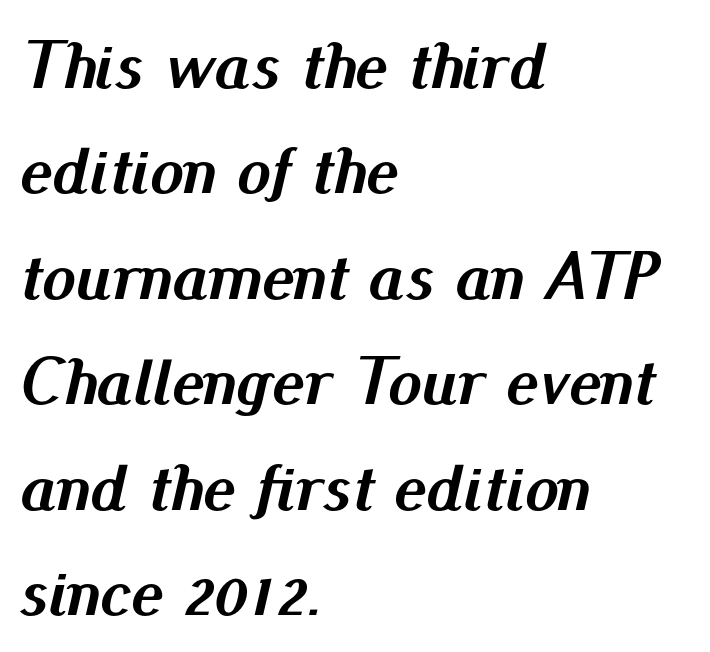
{"italic": "yes", "lean": "right", "slant_degrees": 13, "bold": "yes", "weight": "semibold", "width": "normal", "stroke_contrast": "medium", "x_height": "small", "monospaced": "no", "underline": "no", "align": "left", "line_spacing": "normal", "line_spacing_ratio": 1.55, "letter_spacing": "normal", "letter_spacing_em": 0.0, "glyph_px": 68}
